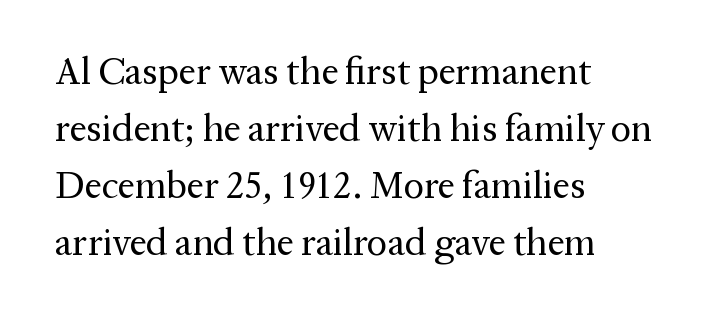
The image shows 38 px regular-weight serif type, upright; set left-aligned, normal line spacing (1.5x), normal letter spacing, not underlined; medium stroke contrast and a medium x-height.
